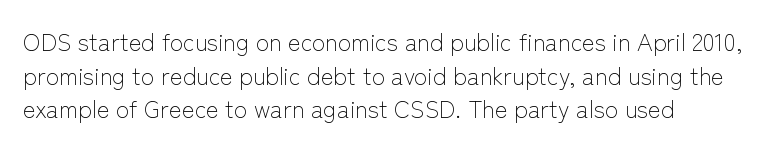
{"italic": "no", "bold": "no", "underline": "no", "align": "left", "line_spacing": "normal", "line_spacing_ratio": 1.4, "letter_spacing": "normal", "letter_spacing_em": 0.0, "glyph_px": 24}
